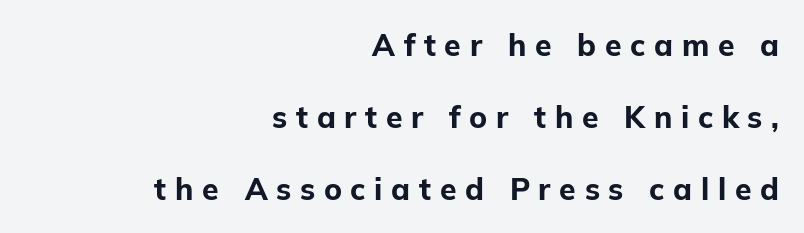
Q: Is the text bold? A: Yes.
Q: Is the text italic (slanted)? A: No, it is upright.
Q: Is the typeface a serif or a sans-serif typeface? A: Sans-serif.
Q: Is the text underlined? A: No.
Q: How is the paragraph aligned? A: Right-aligned.
Q: Is the spacing between letters normal or unusually wide? A: Unusually wide.
Q: Is the spacing between lines tight, normal or loose? A: Loose.
Q: Width (condensed, normal, or wide)? A: Normal.
Q: Stroke contrast? A: Low.
Q: x-height? A: Medium.
Q: Monospaced? A: No.
